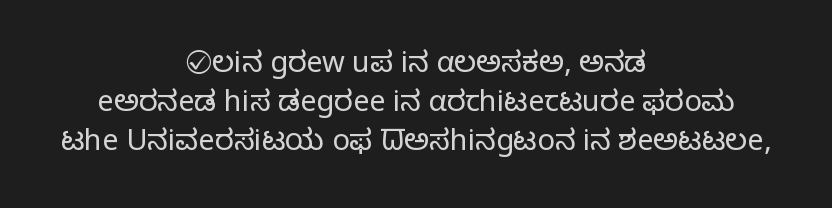
What's the leading like? Ordinary, nothing unusual. This sample uses a sans-serif face. Character widths vary here, with narrow letters taking less room than wide ones. Heaviness? Minimal to ordinary, like unemphasized prose. Underline: absent. The gaps between neighbouring characters are ordinary and unremarkable.
